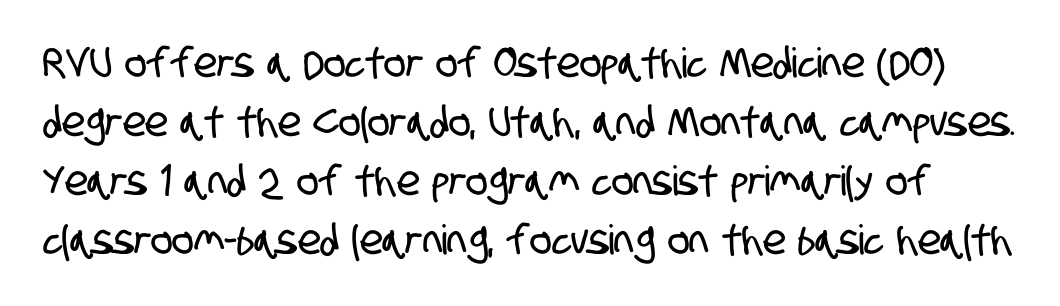
Decoration check: the copy has no underline. Each letter keeps its own natural width here, so spacing adapts to shape. Each letter's strokes conclude bluntly, with no projecting serifs. The tracking reads as untouched default to a designer's eye. Normally led — the rows are evenly, conventionally spaced.
